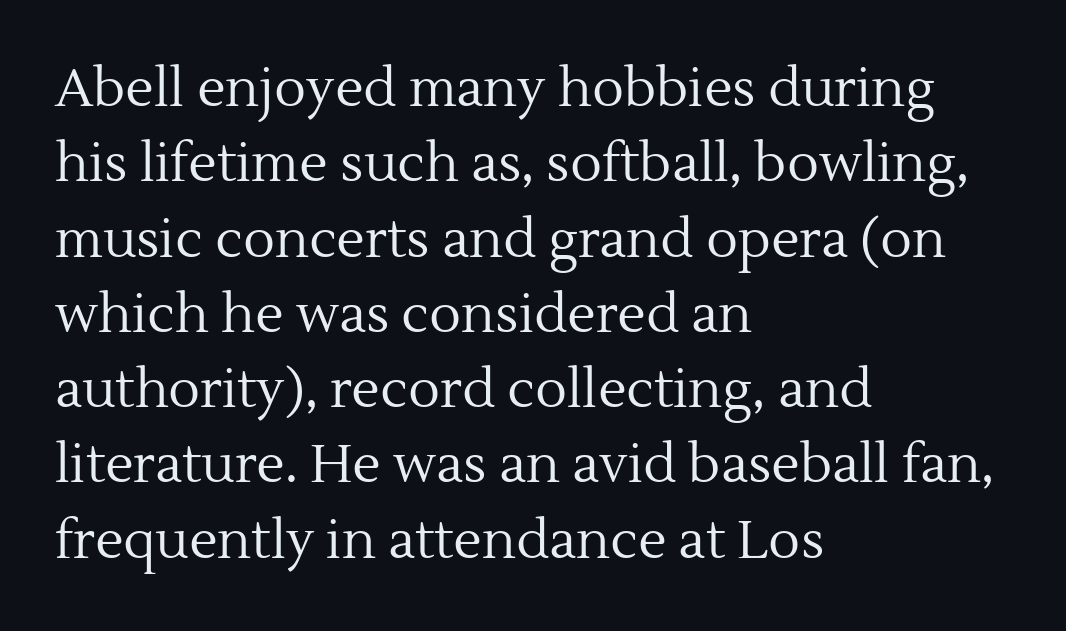
{"serif": "yes", "italic": "no", "bold": "no", "weight": "regular", "width": "normal", "x_height": "medium", "monospaced": "no", "underline": "no", "align": "left", "line_spacing": "normal", "line_spacing_ratio": 1.42, "letter_spacing": "normal", "letter_spacing_em": 0.0, "glyph_px": 53}
